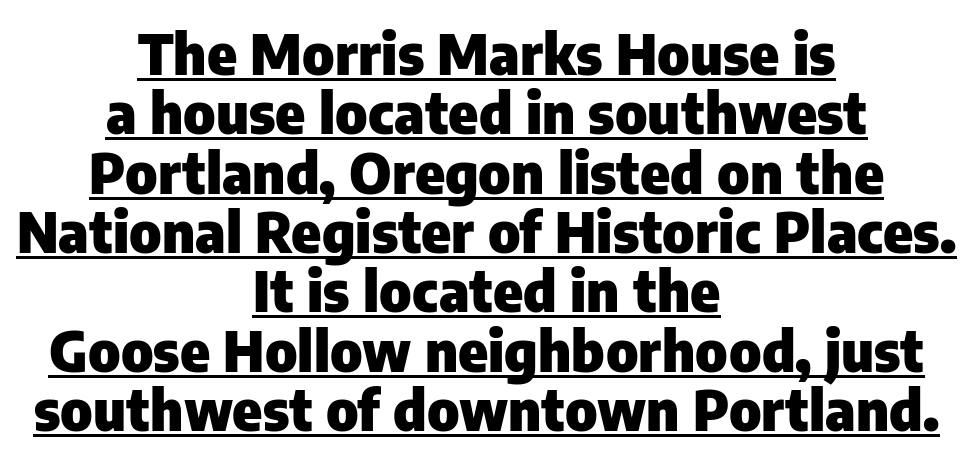
{"serif": "no", "italic": "no", "bold": "yes", "weight": "heavy", "width": "normal", "stroke_contrast": "low", "x_height": "medium", "monospaced": "no", "underline": "yes", "align": "center", "line_spacing": "tight", "line_spacing_ratio": 1.06, "letter_spacing": "normal", "letter_spacing_em": 0.0, "glyph_px": 56}
